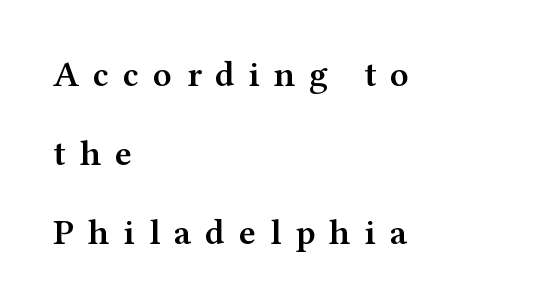
{"serif": "yes", "italic": "no", "bold": "semi", "weight": "semibold", "width": "wide", "stroke_contrast": "medium", "x_height": "medium", "monospaced": "no", "underline": "no", "align": "left", "line_spacing": "loose", "line_spacing_ratio": 2.2, "letter_spacing": "wide", "letter_spacing_em": 0.39, "glyph_px": 36}
